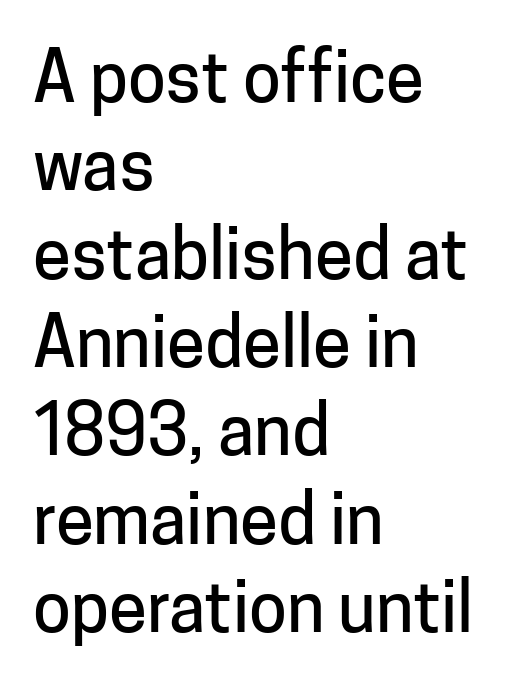
No word sits above an underline. The vertical gap from one line to the next is medium. Teacher's note: observe the even left margin — that is flush-left alignment. The passage shown has conventional tracking throughout. Character widths vary here, with narrow letters taking less room than wide ones. This is the regular roman posture of the typeface.
